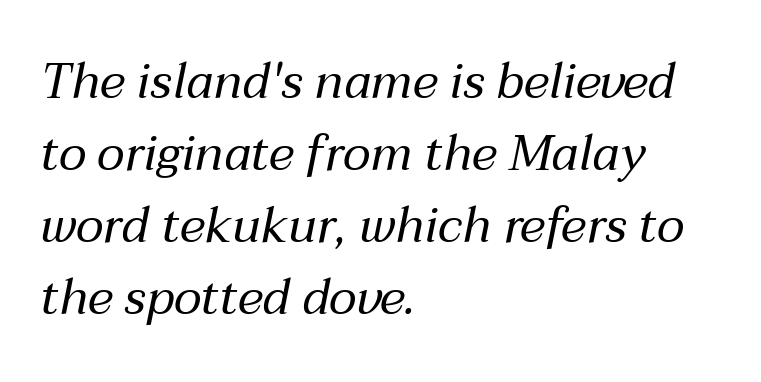
Q: Is the text bold? A: No.
Q: Is the text italic (slanted)? A: Yes, it leans right by about 12 degrees.
Q: Is the text underlined? A: No.
Q: How is the paragraph aligned? A: Left-aligned.
Q: Is the spacing between letters normal or unusually wide? A: Normal.
Q: Is the spacing between lines tight, normal or loose? A: Normal.
Q: Width (condensed, normal, or wide)? A: Normal.
Q: Stroke contrast? A: Medium.
Q: x-height? A: Medium.
Q: Monospaced? A: No.
